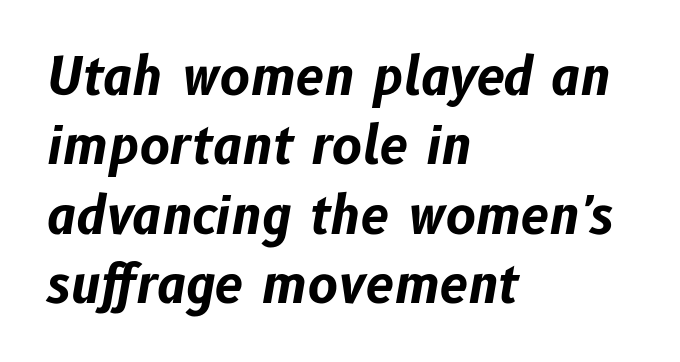
The lettering tilts uniformly, giving the passage an italic look. Plain, unruled lines of type. You'd pick this weight for a headline — it's a proper bold. The rag falls on the right side of this text block. Is the letter spacing exaggerated? No — it looks like the ordinary default. Successive baselines arrive at the customary interval.
